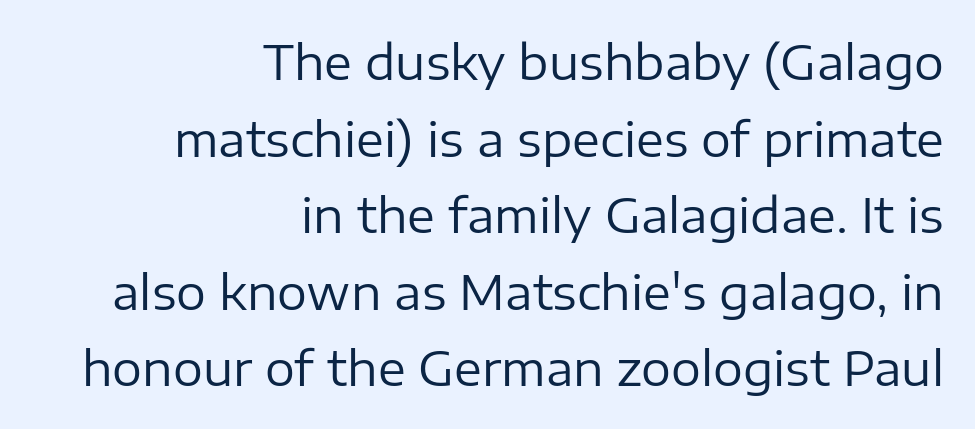
{"serif": "no", "italic": "no", "bold": "no", "weight": "regular", "width": "normal", "stroke_contrast": "low", "x_height": "medium", "monospaced": "no", "underline": "no", "align": "right", "line_spacing": "normal", "line_spacing_ratio": 1.63, "letter_spacing": "normal", "letter_spacing_em": 0.0, "glyph_px": 47}
